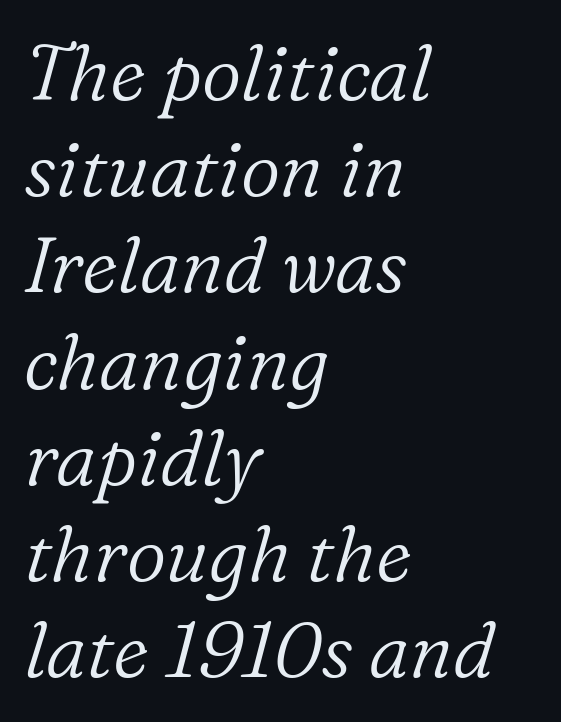
The image shows 77 px light serif type, italic (leaning right); set left-aligned, normal line spacing (1.25x), normal letter spacing, not underlined; low stroke contrast and a medium x-height.
